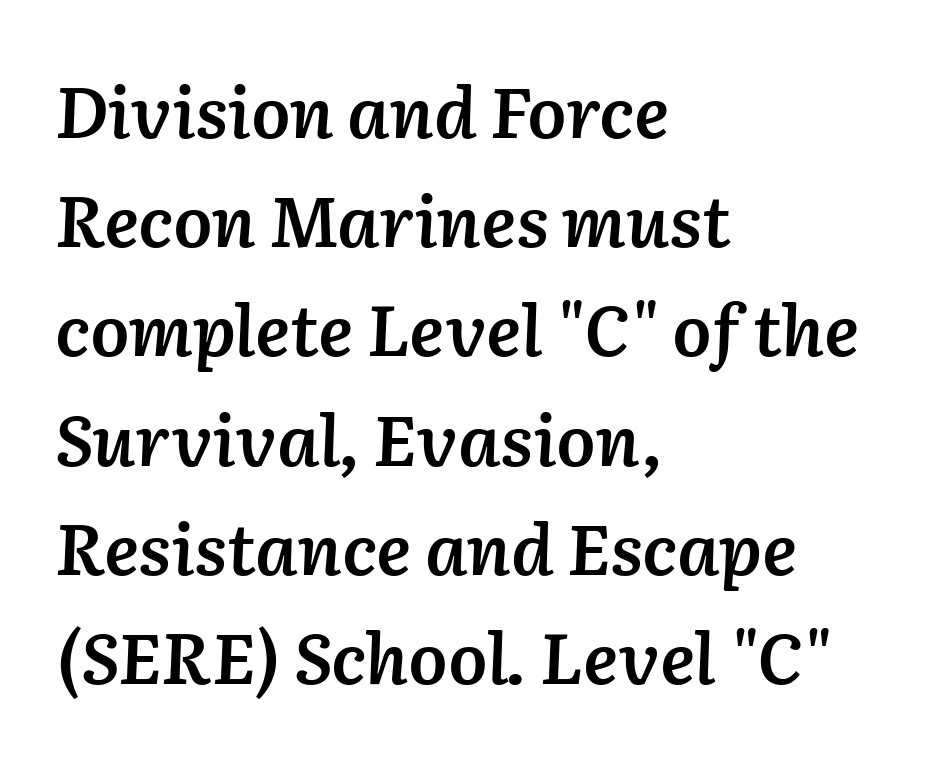
{"italic": "yes", "lean": "right", "slant_degrees": 2, "bold": "semi", "weight": "semibold", "width": "normal", "stroke_contrast": "low", "x_height": "medium", "monospaced": "no", "underline": "no", "align": "left", "line_spacing": "normal", "line_spacing_ratio": 1.56, "letter_spacing": "normal", "letter_spacing_em": 0.0, "glyph_px": 70}
